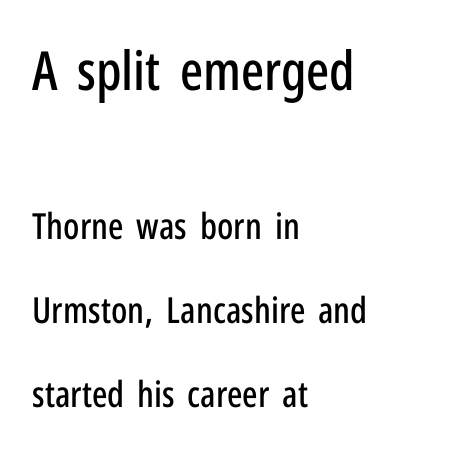
The image shows 54 px condensed sans-serif type, upright; set left-aligned, loose line spacing (2.32x), normal letter spacing, not underlined; the first (top) block is 1.5x larger; low stroke contrast and a medium x-height.
